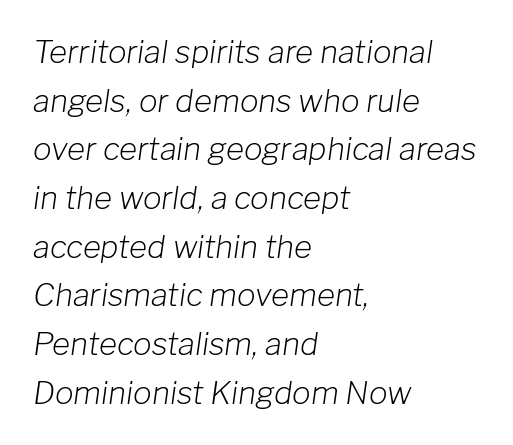
{"italic": "yes", "lean": "right", "slant_degrees": 8, "bold": "no", "weight": "light", "width": "normal", "stroke_contrast": "low", "x_height": "medium", "monospaced": "no", "underline": "no", "align": "left", "line_spacing": "normal", "line_spacing_ratio": 1.57, "letter_spacing": "normal", "letter_spacing_em": 0.0, "glyph_px": 31}
